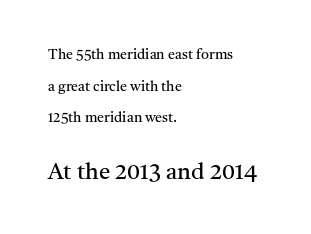
The image shows 23 px text type, upright; set left-aligned, loose line spacing (2.26x), normal letter spacing, not underlined; the second (bottom) block is 1.64x larger.
